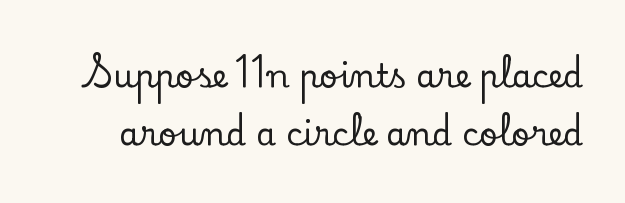
Short note: letters normally spaced. You can tell from the footed stems that serif type was used. Just letters on the line, the space beneath them empty. Here the designer chose a conventional face with non-uniform glyph widths.
